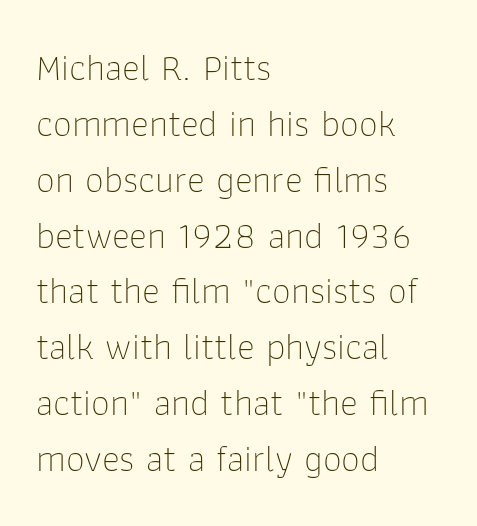
No feet cap the strokes, marking this as sans-serif type. Regarding leading, the lines here are spaced in the standard way. On a weight scale, this lands at 450 or below. A typesetter would call this zero additional tracking. A typesetter would call this proportional, since set widths differ per character.
